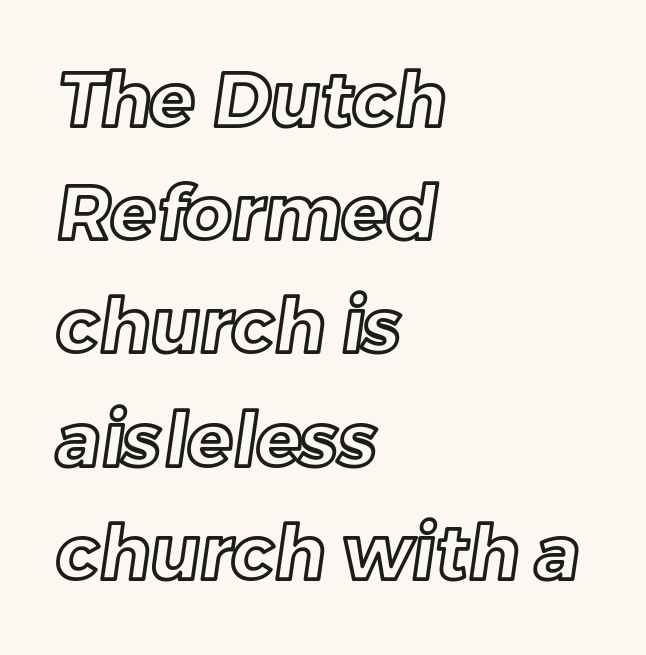
The image shows 75 px text type; set left-aligned, normal line spacing (1.51x), normal letter spacing, not underlined; a medium x-height.
